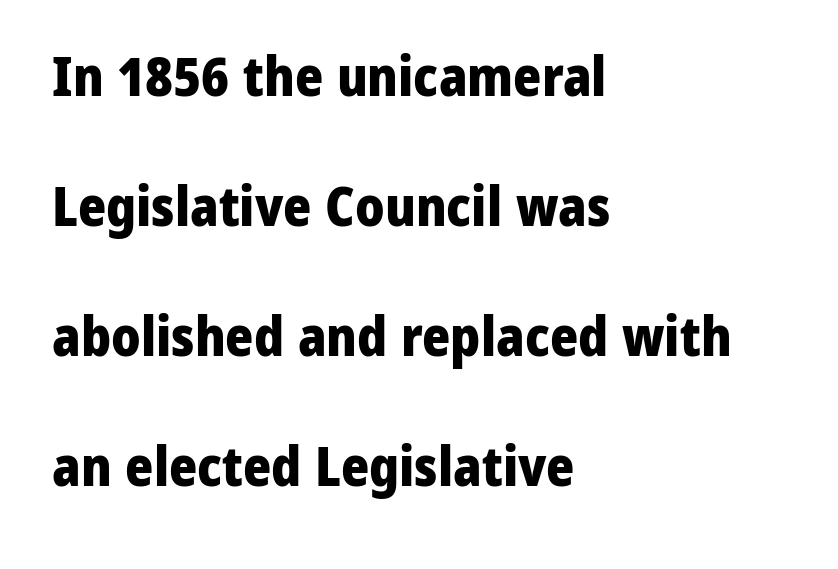
Q: Is the text bold? A: Yes.
Q: Is the text italic (slanted)? A: No, it is upright.
Q: Is the typeface a serif or a sans-serif typeface? A: Sans-serif.
Q: Is the text underlined? A: No.
Q: How is the paragraph aligned? A: Left-aligned.
Q: Is the spacing between letters normal or unusually wide? A: Normal.
Q: Is the spacing between lines tight, normal or loose? A: Loose.
Q: Width (condensed, normal, or wide)? A: Normal.
Q: Stroke contrast? A: Low.
Q: x-height? A: Medium.
Q: Monospaced? A: No.
